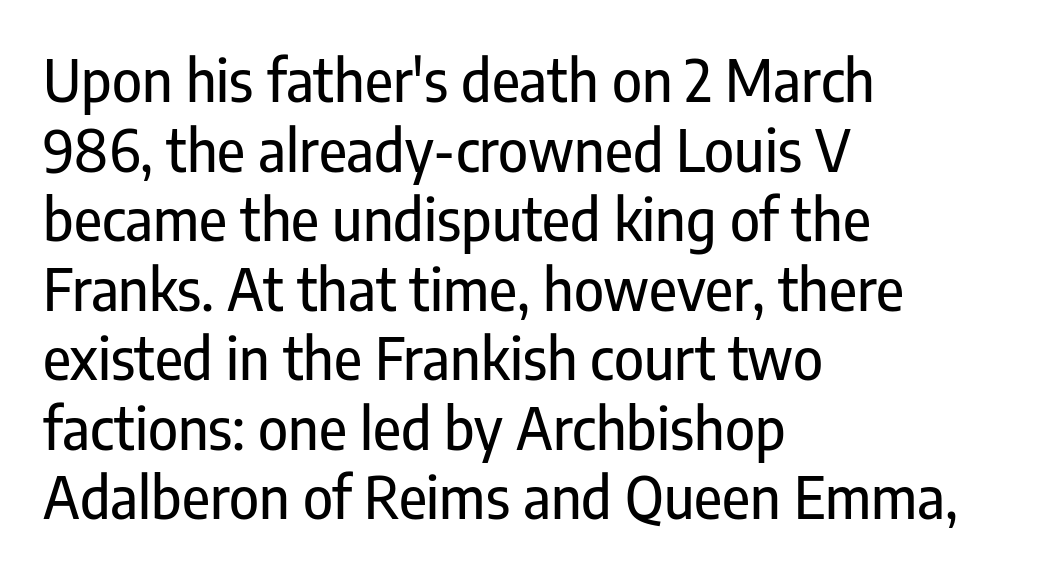
Q: Is the text italic (slanted)? A: No, it is upright.
Q: Is the typeface a serif or a sans-serif typeface? A: Sans-serif.
Q: Is the text underlined? A: No.
Q: How is the paragraph aligned? A: Left-aligned.
Q: Is the spacing between letters normal or unusually wide? A: Normal.
Q: Width (condensed, normal, or wide)? A: Condensed.
Q: Stroke contrast? A: Low.
Q: x-height? A: Medium.
Q: Monospaced? A: No.
